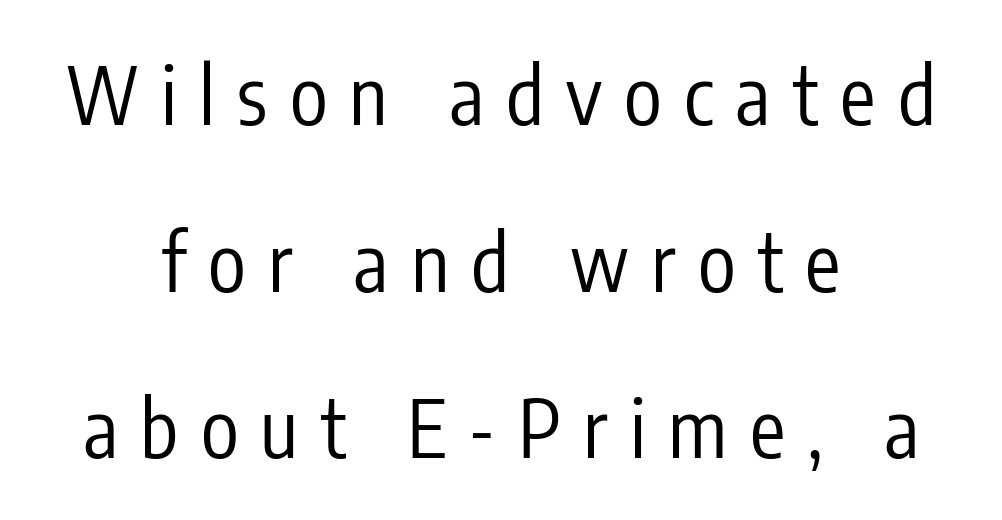
Q: Is the text bold? A: No.
Q: Is the text italic (slanted)? A: No, it is upright.
Q: Is the typeface a serif or a sans-serif typeface? A: Sans-serif.
Q: Is the text underlined? A: No.
Q: How is the paragraph aligned? A: Centered.
Q: Is the spacing between letters normal or unusually wide? A: Unusually wide.
Q: Is the spacing between lines tight, normal or loose? A: Loose.
Q: Width (condensed, normal, or wide)? A: Condensed.
Q: Stroke contrast? A: Low.
Q: x-height? A: Medium.
Q: Monospaced? A: No.
